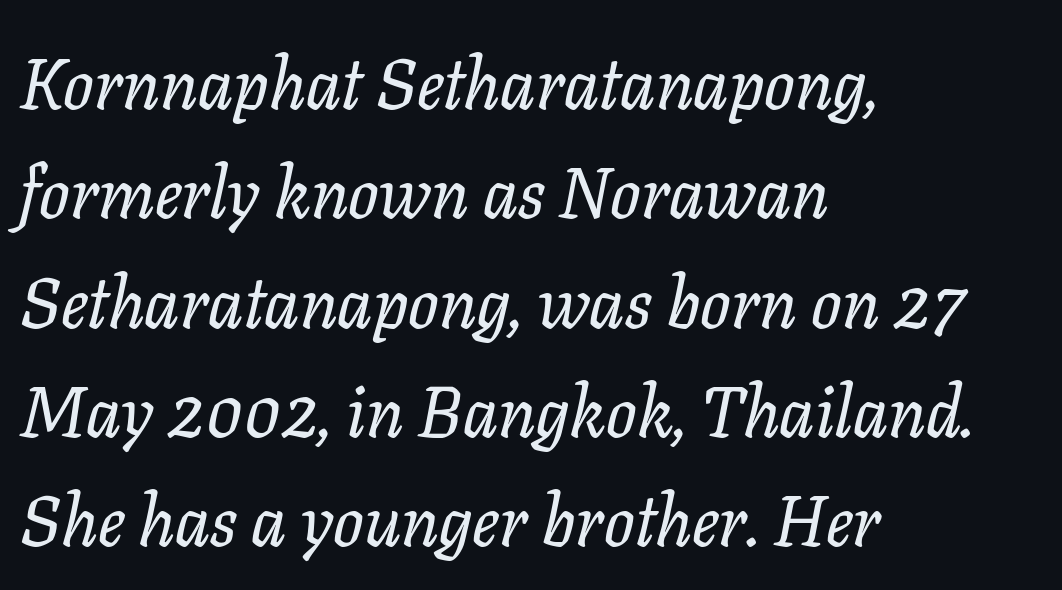
The image shows 71 px serif type, italic (leaning right); set left-aligned, normal line spacing (1.54x), normal letter spacing, not underlined; low stroke contrast and a medium x-height.
